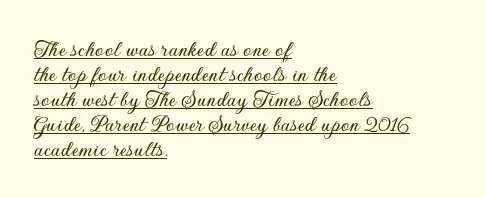
Q: Is the text italic (slanted)? A: Yes.
Q: Is the text underlined? A: Yes.
Q: How is the paragraph aligned? A: Left-aligned.
Q: Is the spacing between letters normal or unusually wide? A: Normal.
Q: Is the spacing between lines tight, normal or loose? A: Tight.
